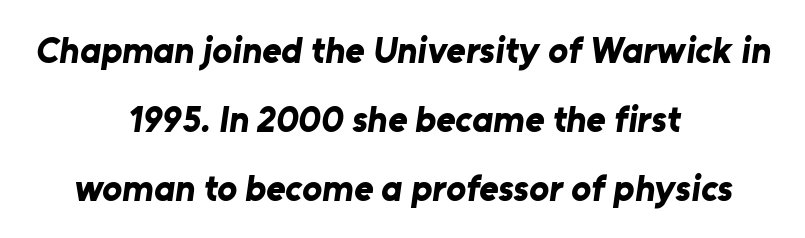
Varying glyph widths throughout — classic text-font behaviour. The tracking reads as untouched default to a designer's eye. Strong, thick strokes mark this as bold type. This sample uses a sans-serif face.
